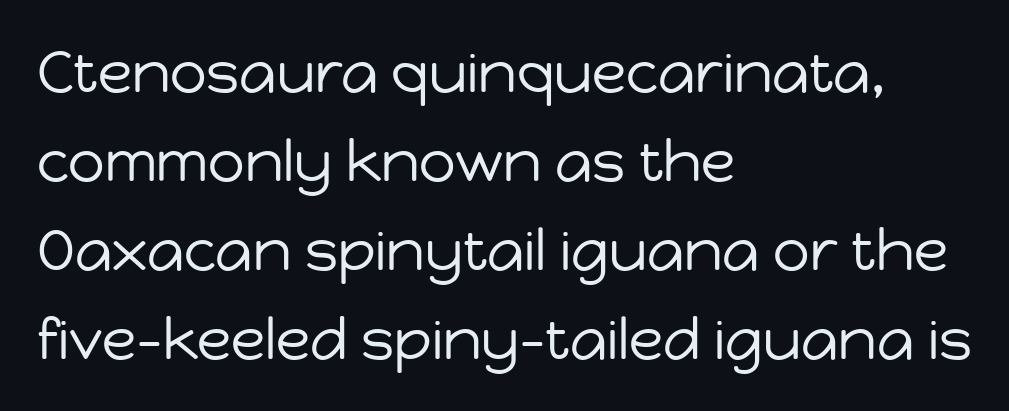
{"serif": "no", "italic": "no", "bold": "no", "weight": "regular", "width": "normal", "stroke_contrast": "low", "x_height": "medium", "monospaced": "no", "underline": "no", "align": "left", "line_spacing": "normal", "line_spacing_ratio": 1.56, "letter_spacing": "normal", "letter_spacing_em": 0.0, "glyph_px": 57}
